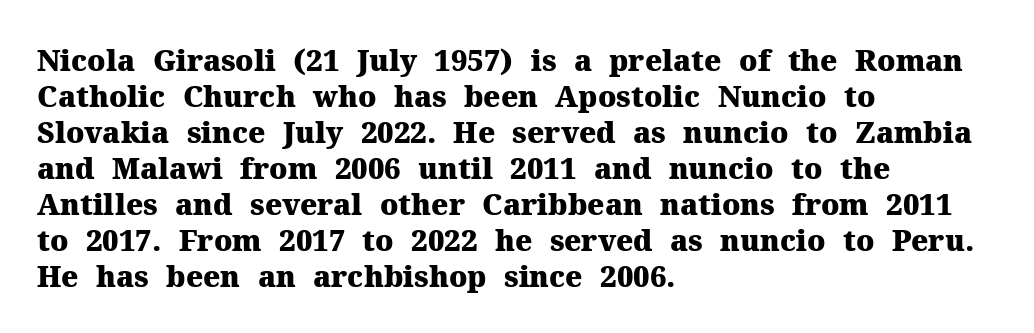
{"serif": "yes", "italic": "no", "bold": "yes", "weight": "heavy", "width": "normal", "stroke_contrast": "medium", "x_height": "medium", "monospaced": "no", "underline": "no", "align": "left", "line_spacing_ratio": 1.24, "letter_spacing": "normal", "letter_spacing_em": 0.0, "glyph_px": 29}
